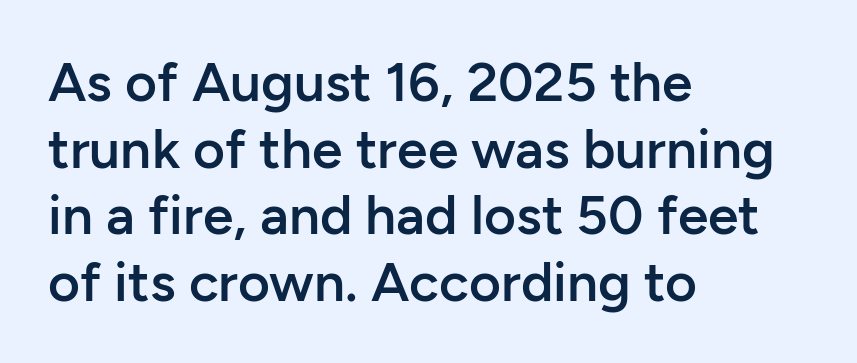
{"serif": "no", "italic": "no", "bold": "semi", "weight": "semibold", "width": "normal", "stroke_contrast": "low", "x_height": "medium", "monospaced": "no", "underline": "no", "align": "left", "line_spacing_ratio": 1.21, "letter_spacing": "normal", "letter_spacing_em": 0.0, "glyph_px": 55}
